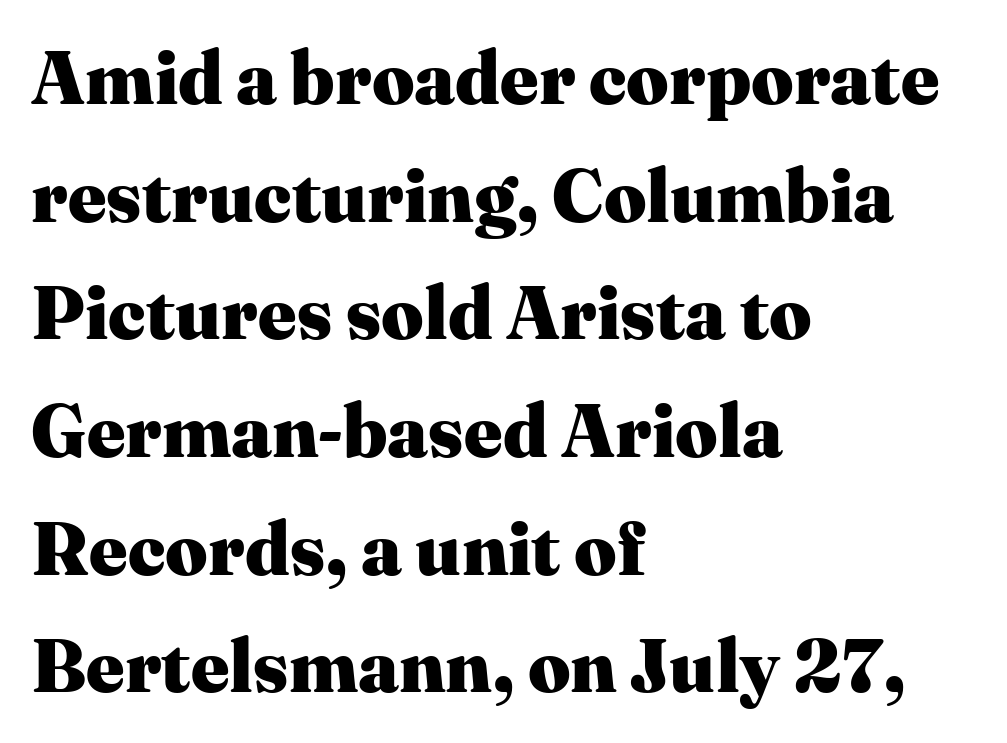
Q: Is the text bold? A: Yes.
Q: Is the text italic (slanted)? A: No, it is upright.
Q: Is the typeface a serif or a sans-serif typeface? A: Serif.
Q: Is the text underlined? A: No.
Q: How is the paragraph aligned? A: Left-aligned.
Q: Is the spacing between letters normal or unusually wide? A: Normal.
Q: Is the spacing between lines tight, normal or loose? A: Normal.
Q: Width (condensed, normal, or wide)? A: Normal.
Q: Stroke contrast? A: Medium.
Q: x-height? A: Medium.
Q: Monospaced? A: No.
